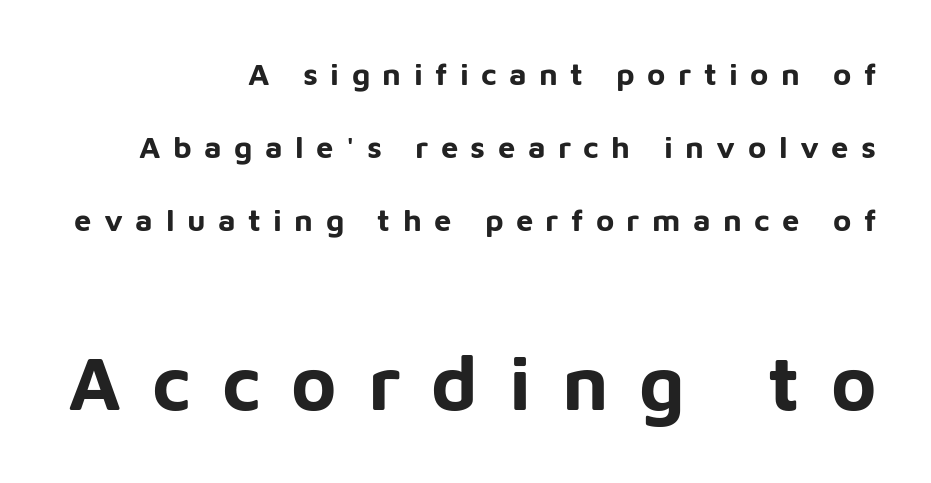
The image shows 77 px bold sans-serif type, upright; set right-aligned, loose line spacing (2.35x), unusually wide letter spacing (+0.4 em), not underlined; the second (bottom) block is 2.48x larger; low stroke contrast and a medium x-height.
